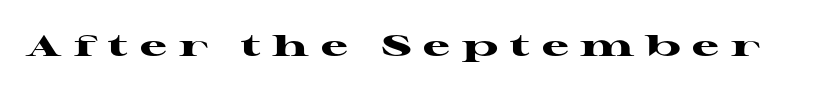
Q: Is the text bold? A: Yes.
Q: Is the text italic (slanted)? A: No, it is upright.
Q: Is the typeface a serif or a sans-serif typeface? A: Serif.
Q: Is the text underlined? A: No.
Q: Is the spacing between letters normal or unusually wide? A: Unusually wide.
Q: Width (condensed, normal, or wide)? A: Wide.
Q: Stroke contrast? A: High.
Q: x-height? A: Medium.
Q: Monospaced? A: No.
